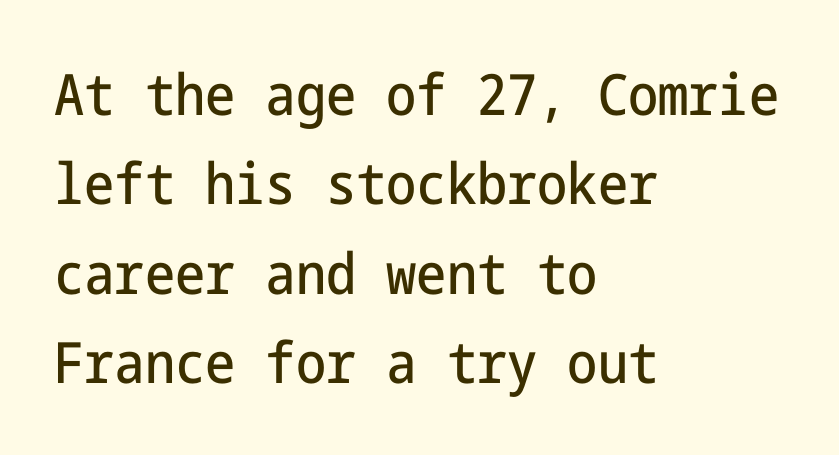
Inter-character spacing is left at the font's built-in metrics. The line-height multiplier appears to be the usual default. In terms of letterform style, serifs are entirely absent. Left-aligned paragraph, ragged on the right.
